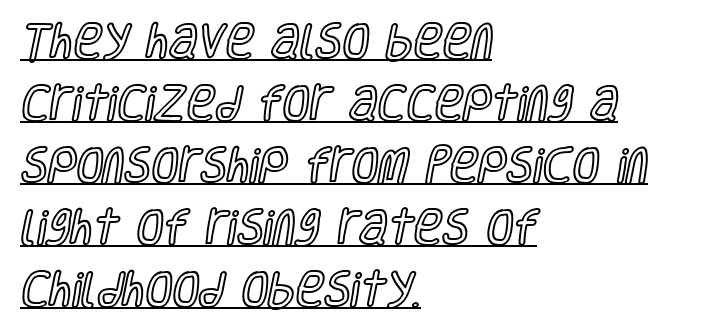
The image shows 39 px condensed type; set left-aligned, normal line spacing (1.59x), normal letter spacing, underlined; a large x-height.
